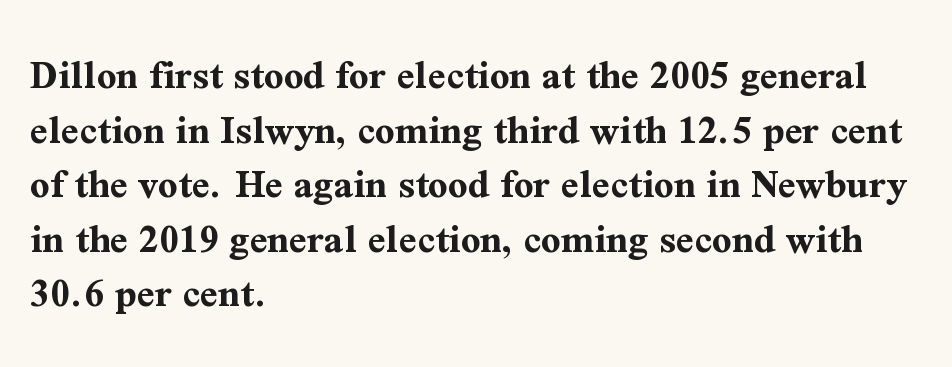
How heavy is the stroke? Heavy — this is a bold. There is no visible air inserted between adjacent glyphs. The letters advance in unequal steps, a hallmark of proportional type. This sample keeps an unexceptional amount of space between lines. The glyphs in this specimen are seriffed.
